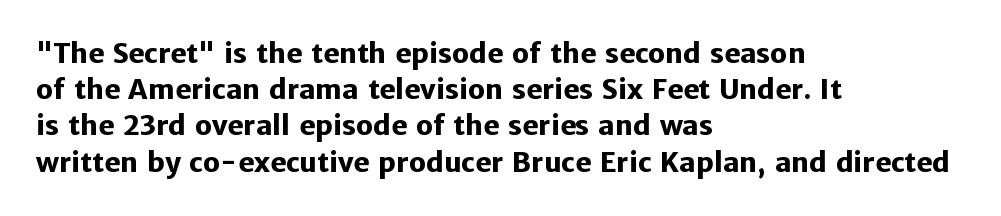
{"italic": "no", "bold": "yes", "underline": "no", "align": "left", "line_spacing": "normal", "line_spacing_ratio": 1.34, "letter_spacing": "normal", "letter_spacing_em": 0.0, "glyph_px": 27}
